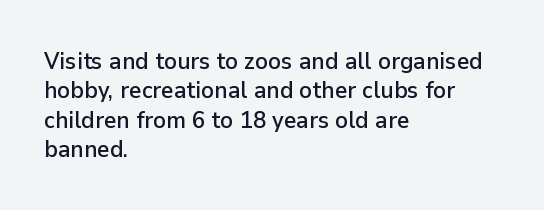
The image shows 24 px text type, upright; set left-aligned, line spacing 1.22x, normal letter spacing, not underlined.
